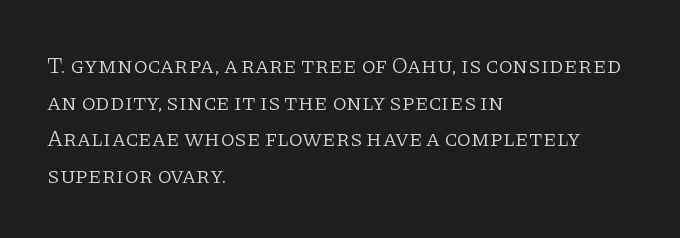
Q: Is the text bold? A: No.
Q: Is the text italic (slanted)? A: No, it is upright.
Q: Is the text underlined? A: No.
Q: How is the paragraph aligned? A: Left-aligned.
Q: Is the spacing between letters normal or unusually wide? A: Normal.
Q: Is the spacing between lines tight, normal or loose? A: Normal.
